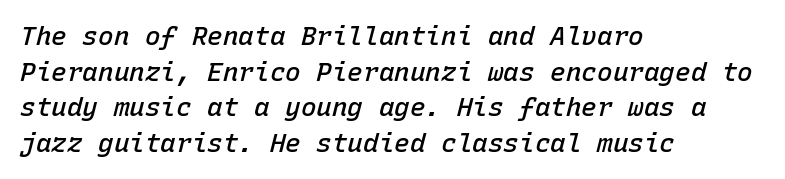
Q: Is the text bold? A: Semi-bold.
Q: Is the text italic (slanted)? A: Yes, it leans right by about 15 degrees.
Q: Is the text underlined? A: No.
Q: How is the paragraph aligned? A: Left-aligned.
Q: Is the spacing between letters normal or unusually wide? A: Normal.
Q: Is the spacing between lines tight, normal or loose? A: Normal.
